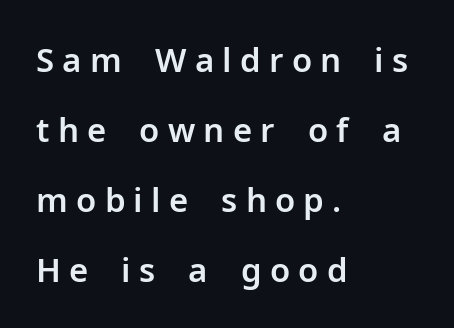
{"serif": "no", "italic": "no", "width": "normal", "stroke_contrast": "low", "x_height": "medium", "monospaced": "no", "underline": "no", "align": "left", "line_spacing": "loose", "line_spacing_ratio": 2.12, "letter_spacing": "wide", "letter_spacing_em": 0.25, "glyph_px": 33}
